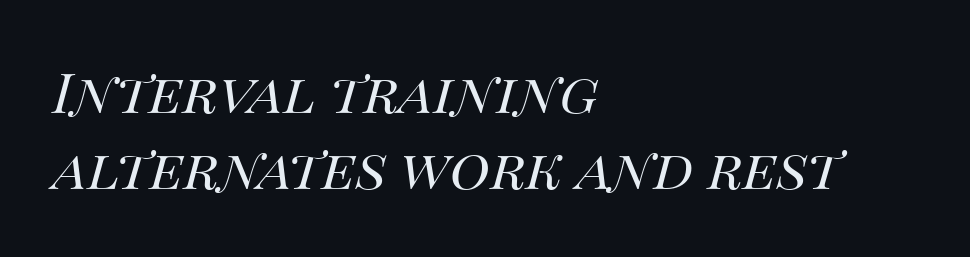
Every row of glyphs begins at an identical x-position on the left. Heaviness? Minimal to ordinary, like unemphasized prose. Looking at the ascenders, they clearly lean. You could call the tracking neutral — neither tight nor loose. The lines sit at an ordinary, default distance from one another.
